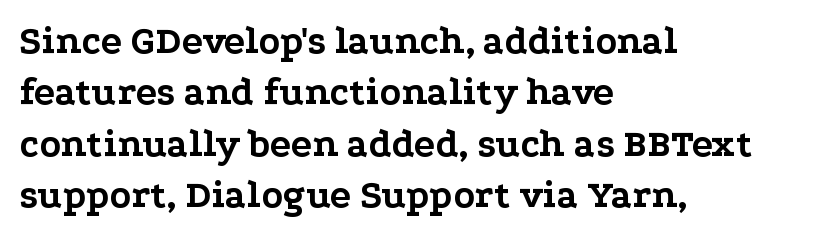
Q: Is the text bold? A: Yes.
Q: Is the text italic (slanted)? A: No, it is upright.
Q: Is the typeface a serif or a sans-serif typeface? A: Serif.
Q: Is the text underlined? A: No.
Q: How is the paragraph aligned? A: Left-aligned.
Q: Is the spacing between letters normal or unusually wide? A: Normal.
Q: Is the spacing between lines tight, normal or loose? A: Normal.
Q: Width (condensed, normal, or wide)? A: Wide.
Q: Stroke contrast? A: Low.
Q: x-height? A: Medium.
Q: Monospaced? A: No.
